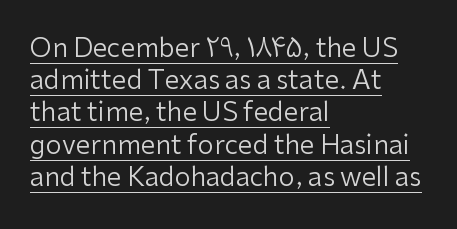
{"italic": "no", "bold": "no", "underline": "yes", "align": "left", "line_spacing_ratio": 1.24, "letter_spacing": "normal", "letter_spacing_em": 0.0, "glyph_px": 26}
